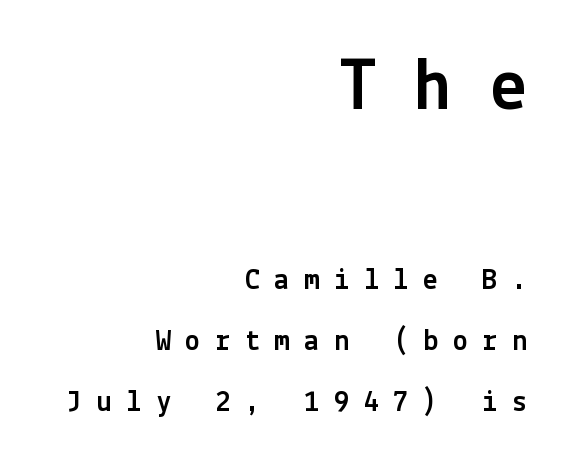
The image shows 76 px sans-serif type, upright; set right-aligned, loose line spacing (2.02x), unusually wide letter spacing (+0.49 em), not underlined; the first (top) block is 2.53x larger; a medium x-height.
